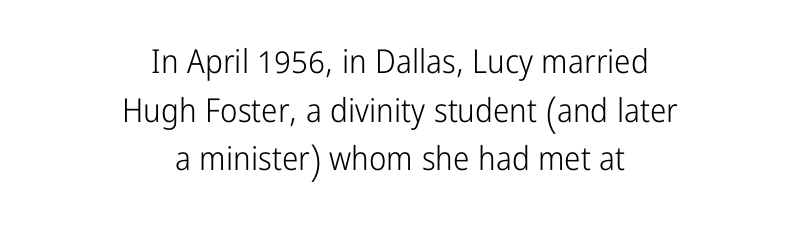
Q: Is the text bold? A: No.
Q: Is the text italic (slanted)? A: No, it is upright.
Q: Is the typeface a serif or a sans-serif typeface? A: Sans-serif.
Q: Is the text underlined? A: No.
Q: How is the paragraph aligned? A: Centered.
Q: Is the spacing between letters normal or unusually wide? A: Normal.
Q: Is the spacing between lines tight, normal or loose? A: Normal.
Q: Width (condensed, normal, or wide)? A: Condensed.
Q: Stroke contrast? A: Low.
Q: x-height? A: Medium.
Q: Monospaced? A: No.
